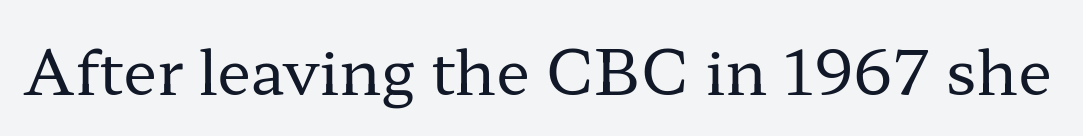
Look at the tracking — it's just the regular setting, nothing added. The letters advance in unequal steps, a hallmark of proportional type. The glyphs in this specimen are seriffed. Stems here are at most as thick as an everyday book face.
